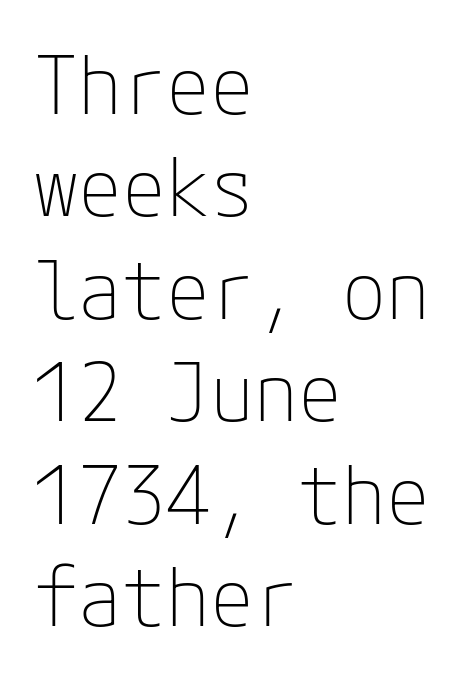
{"serif": "no", "italic": "no", "bold": "no", "weight": "thin", "width": "normal", "stroke_contrast": "low", "x_height": "medium", "underline": "no", "align": "left", "line_spacing": "normal", "line_spacing_ratio": 1.28, "letter_spacing": "normal", "letter_spacing_em": 0.0, "glyph_px": 80}
